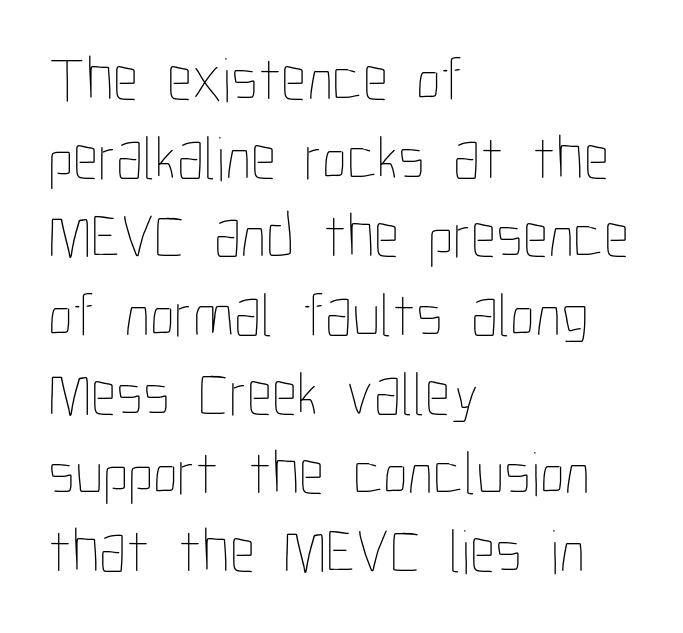
Q: Is the text bold? A: No.
Q: Is the text italic (slanted)? A: No, it is upright.
Q: Is the text underlined? A: No.
Q: How is the paragraph aligned? A: Left-aligned.
Q: Is the spacing between letters normal or unusually wide? A: Normal.
Q: Is the spacing between lines tight, normal or loose? A: Normal.
Q: Width (condensed, normal, or wide)? A: Condensed.
Q: Stroke contrast? A: Low.
Q: x-height? A: Medium.
Q: Monospaced? A: No.
